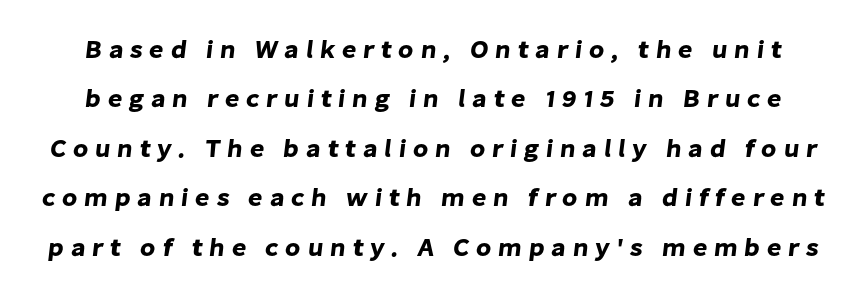
Q: Is the text underlined? A: No.
Q: Is the spacing between letters normal or unusually wide? A: Unusually wide.
Q: Is the spacing between lines tight, normal or loose? A: Loose.
